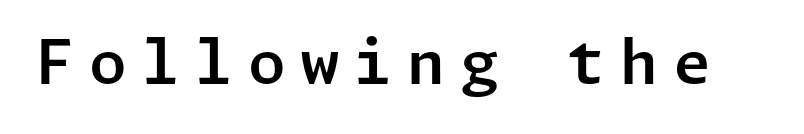
{"serif": "no", "italic": "no", "width": "normal", "stroke_contrast": "low", "x_height": "medium", "underline": "no", "letter_spacing": "wide", "letter_spacing_em": 0.25, "glyph_px": 61}
